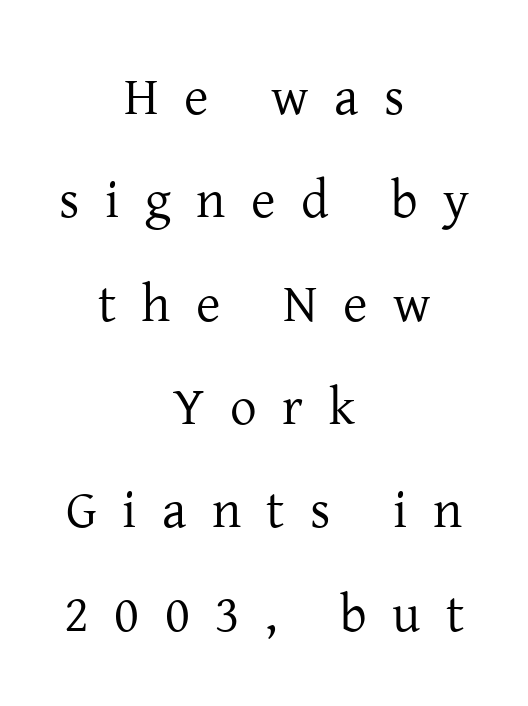
Q: Is the text bold? A: No.
Q: Is the text italic (slanted)? A: No, it is upright.
Q: Is the typeface a serif or a sans-serif typeface? A: Serif.
Q: Is the text underlined? A: No.
Q: How is the paragraph aligned? A: Centered.
Q: Is the spacing between letters normal or unusually wide? A: Unusually wide.
Q: Is the spacing between lines tight, normal or loose? A: Loose.
Q: Width (condensed, normal, or wide)? A: Normal.
Q: Stroke contrast? A: Low.
Q: x-height? A: Medium.
Q: Monospaced? A: No.
